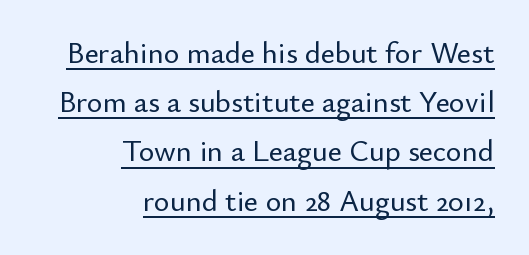
The image shows 30 px sans-serif type, upright; set right-aligned, normal line spacing (1.64x), normal letter spacing, underlined; low stroke contrast and a small x-height.
